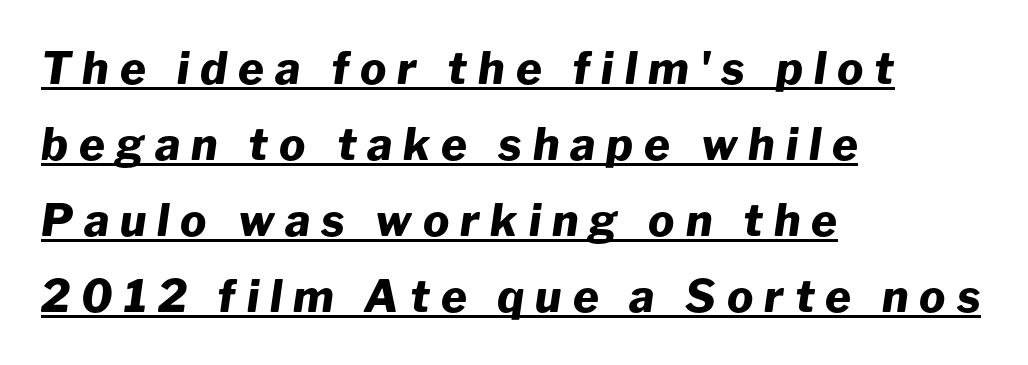
Every character sits at an angle, as italics do. The line texture is sparse and dotted thanks to wide tracking. The text block is weighted toward the left margin, trailing off unevenly rightward. Does the weight exceed regular? Yes, all the way to bold.
